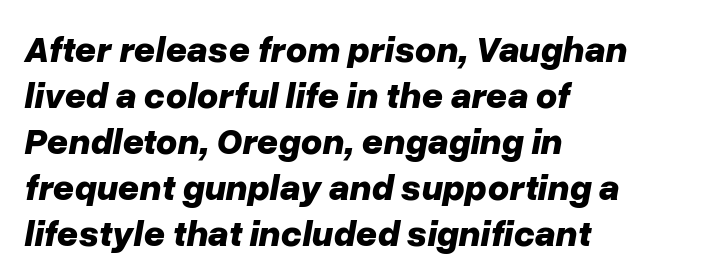
Letter spacing: default. Line beginnings align vertically; line endings do not. A clean baseline with only descenders dipping below it. Every letter is thick-stroked: bold, no question. Is the type slanted? Yes — the strokes lean at a clear angle.
